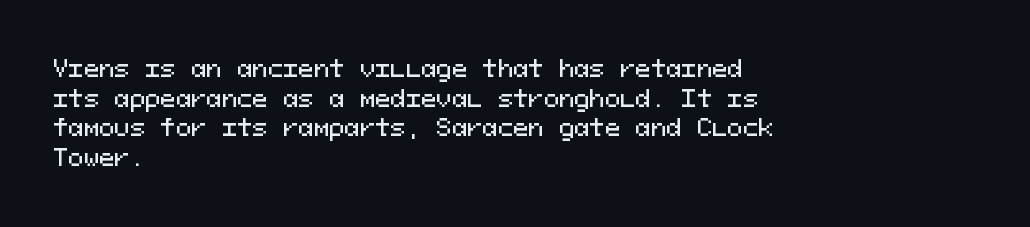
Q: Is the text italic (slanted)? A: No, it is upright.
Q: Is the text underlined? A: No.
Q: How is the paragraph aligned? A: Left-aligned.
Q: Is the spacing between letters normal or unusually wide? A: Normal.
Q: Is the spacing between lines tight, normal or loose? A: Normal.
